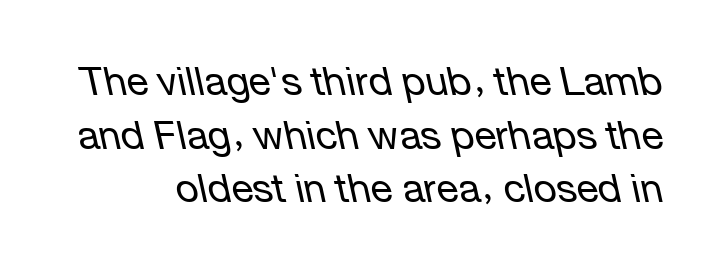
Q: Is the text bold? A: No.
Q: Is the text italic (slanted)? A: Yes, it leans left by about 12 degrees.
Q: Is the text underlined? A: No.
Q: Is the spacing between letters normal or unusually wide? A: Normal.
Q: Is the spacing between lines tight, normal or loose? A: Normal.
Q: Width (condensed, normal, or wide)? A: Normal.
Q: Stroke contrast? A: Low.
Q: x-height? A: Medium.
Q: Monospaced? A: No.
